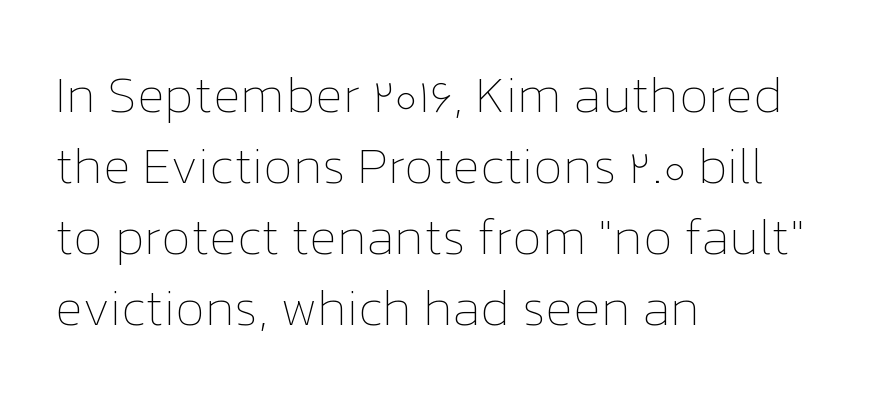
{"italic": "no", "bold": "no", "weight": "thin", "width": "normal", "stroke_contrast": "low", "x_height": "medium", "monospaced": "no", "underline": "no", "align": "left", "line_spacing": "normal", "line_spacing_ratio": 1.39, "letter_spacing": "normal", "letter_spacing_em": 0.0, "glyph_px": 51}
